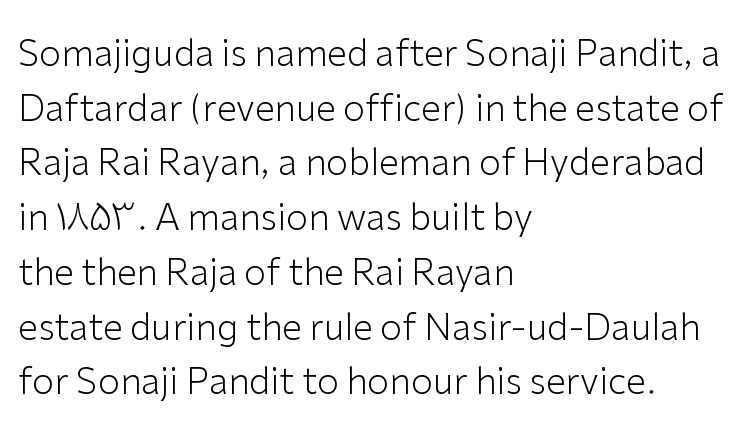
The image shows 36 px light sans-serif type, upright; set left-aligned, normal line spacing (1.52x), normal letter spacing, not underlined; low stroke contrast and a medium x-height.
